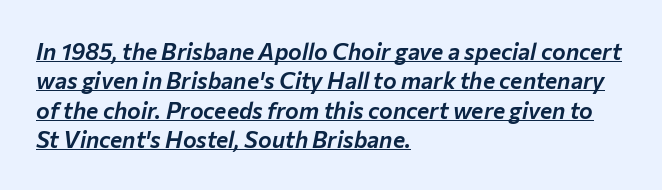
The image shows 23 px text type, italic (leaning right); set left-aligned, normal line spacing (1.28x), normal letter spacing, underlined.
